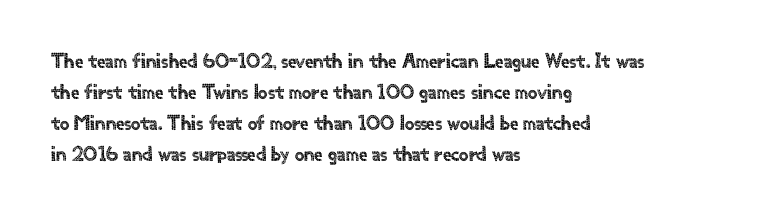
There is no visible air inserted between adjacent glyphs. Alignment: flush left. The words here are not underlined. The axis of the letterforms is exactly vertical. The designer left line spacing at the default.
